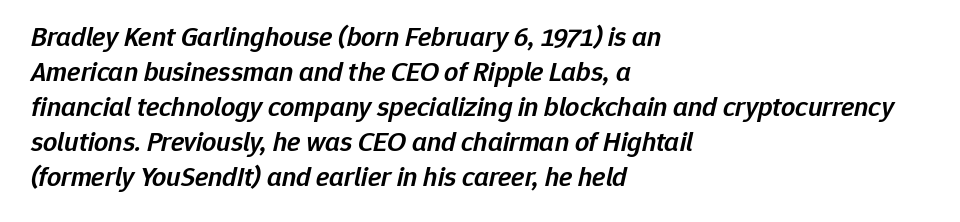
The paragraph shown leans on its left margin. A typesetter would call this leading conventional body-copy spacing. Proportional: the letters do not fall into vertical columns. Looking at the ascenders, they clearly lean.
